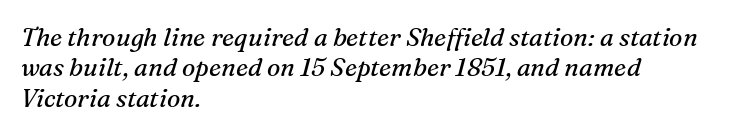
{"italic": "yes", "lean": "right", "slant_degrees": 16, "bold": "no", "underline": "no", "align": "left", "line_spacing_ratio": 1.22, "letter_spacing": "normal", "letter_spacing_em": 0.0, "glyph_px": 25}
